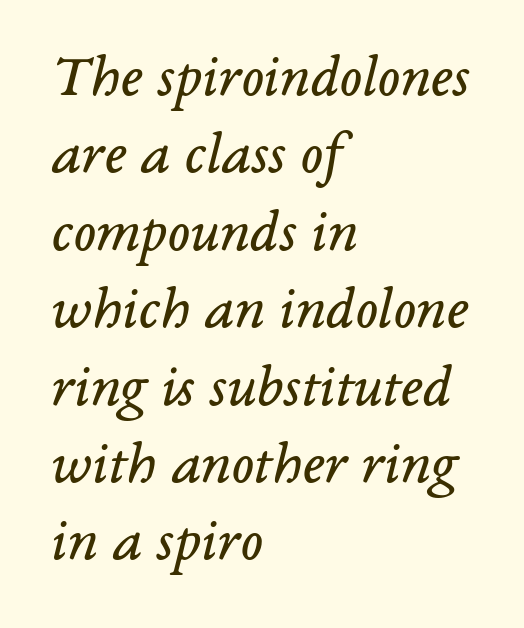
Q: Is the text bold? A: No.
Q: Is the text italic (slanted)? A: Yes, it leans right by about 14 degrees.
Q: Is the typeface a serif or a sans-serif typeface? A: Serif.
Q: Is the text underlined? A: No.
Q: How is the paragraph aligned? A: Left-aligned.
Q: Is the spacing between letters normal or unusually wide? A: Normal.
Q: Is the spacing between lines tight, normal or loose? A: Normal.
Q: Width (condensed, normal, or wide)? A: Normal.
Q: Stroke contrast? A: Low.
Q: x-height? A: Medium.
Q: Monospaced? A: No.
